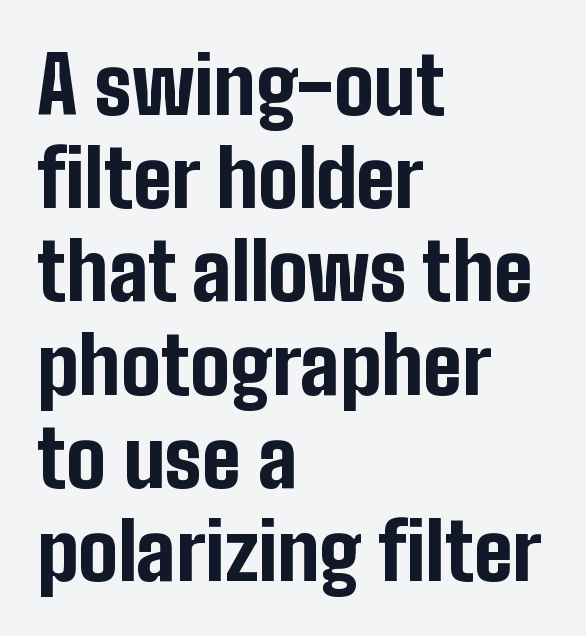
The setting favours the left margin, as ordinary paragraphs usually do. Do the characters align in a grid? No, the font is proportional. Thick stems and heavy bowls — unmistakably bold. Look at the bottom of the vertical strokes: they stop flat, with no serifs. In terms of posture, this sample is upright.
